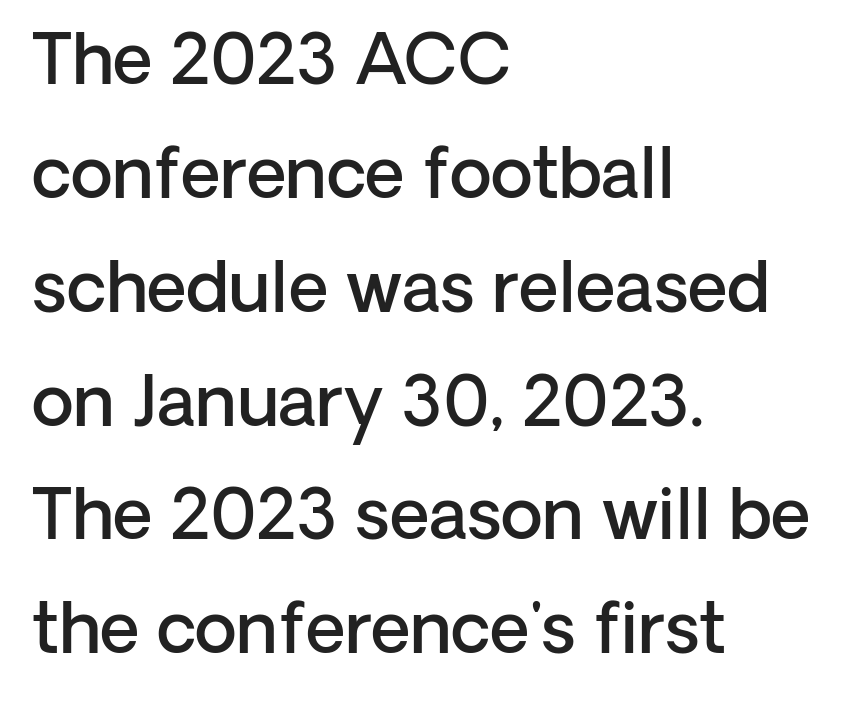
Leftover space on each line is placed entirely after the last word. The passage shown has conventional tracking throughout. The lettering stays uniformly vertical, giving the passage a roman look. Plain, unruled lines of type. This is moderately heavy type, rendered in semibold. What kind of face is this? One without serifs — a sans.
